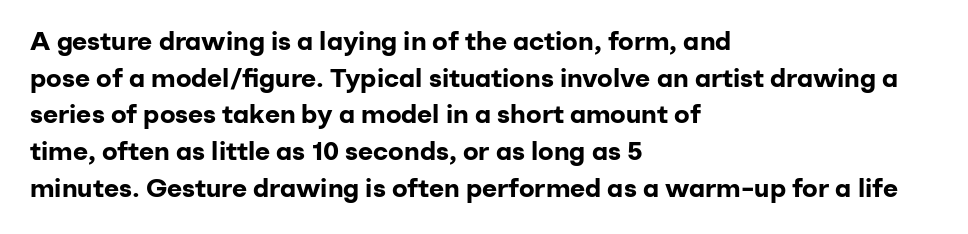
Q: Is the text bold? A: Yes.
Q: Is the text italic (slanted)? A: No, it is upright.
Q: Is the text underlined? A: No.
Q: How is the paragraph aligned? A: Left-aligned.
Q: Is the spacing between letters normal or unusually wide? A: Normal.
Q: Is the spacing between lines tight, normal or loose? A: Normal.
